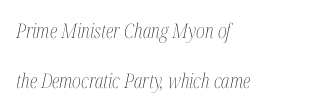
Posture: slanted. The rag falls on the right side of this text block. Each row of text sits above clean, open space. Words appear dense and cohesive because spacing is normal. The typesetting does not lean heavy: it is not bold.
